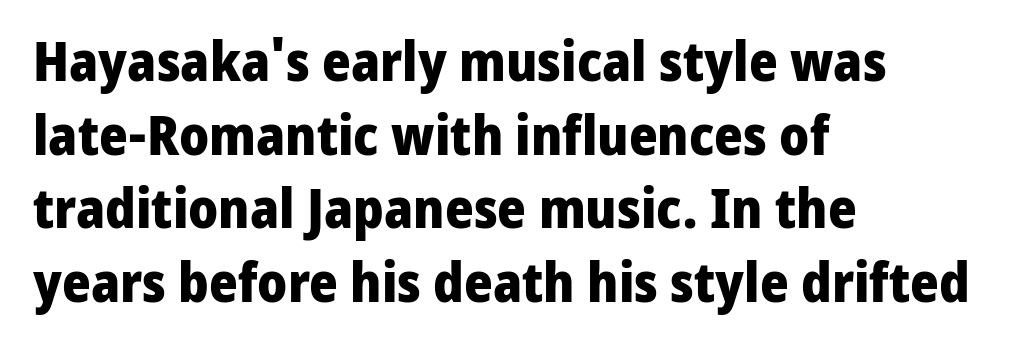
The image shows 55 px heavy sans-serif type, upright; set left-aligned, normal line spacing (1.34x), normal letter spacing, not underlined; low stroke contrast and a medium x-height.
